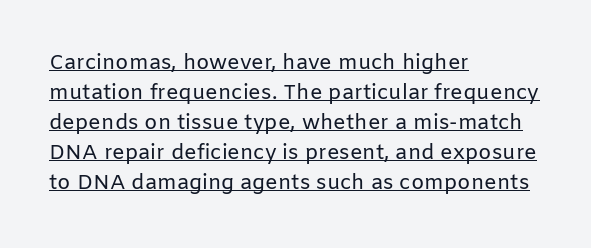
{"italic": "no", "bold": "no", "underline": "yes", "align": "left", "line_spacing": "normal", "line_spacing_ratio": 1.43, "letter_spacing": "normal", "letter_spacing_em": 0.0, "glyph_px": 21}
